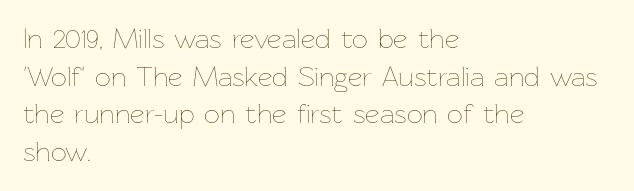
Q: Is the text bold? A: No.
Q: Is the text italic (slanted)? A: No, it is upright.
Q: Is the text underlined? A: No.
Q: How is the paragraph aligned? A: Left-aligned.
Q: Is the spacing between letters normal or unusually wide? A: Normal.
Q: Is the spacing between lines tight, normal or loose? A: Normal.
Q: Width (condensed, normal, or wide)? A: Normal.
Q: Stroke contrast? A: Low.
Q: x-height? A: Medium.
Q: Monospaced? A: No.
